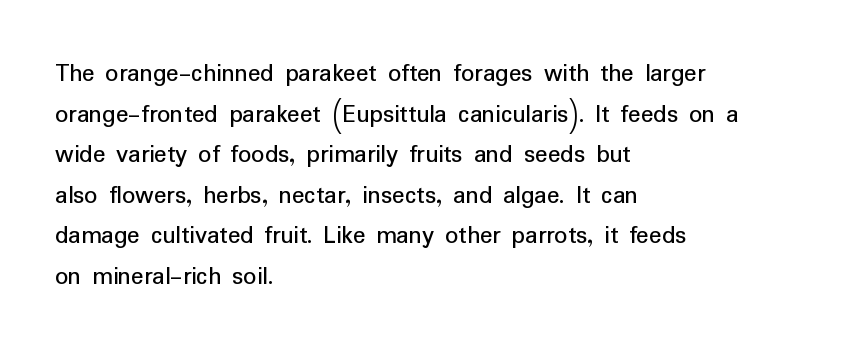
This rendering features lettering with no underline. How are the letters spaced? Ordinarily, with no added tracking. The setting favours the left margin, as ordinary paragraphs usually do. Does the lettering tilt? It doesn't — this is upright. Summary of vertical rhythm: regular, with standard interline spacing.
